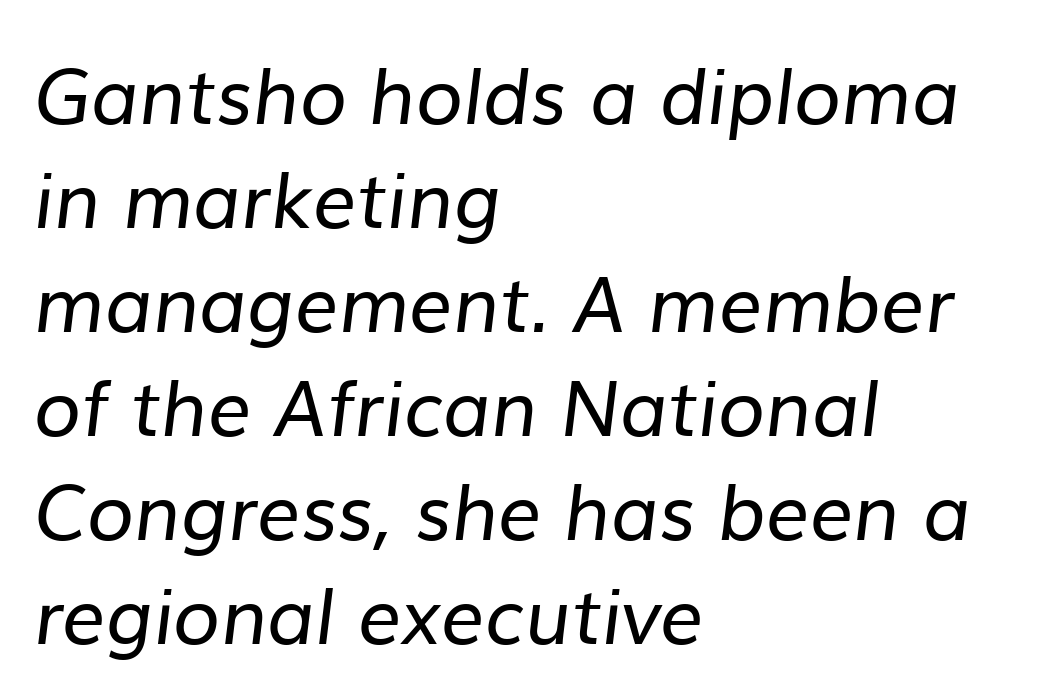
The image shows 77 px regular-weight sans-serif type; set left-aligned, normal line spacing (1.35x), normal letter spacing, not underlined; low stroke contrast and a medium x-height.
